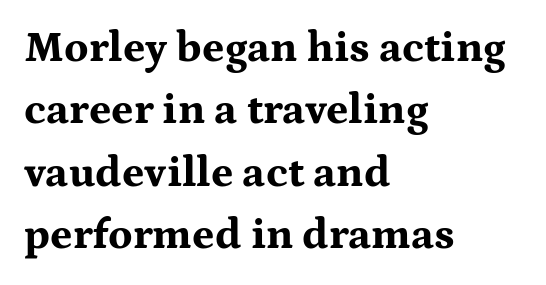
{"serif": "yes", "italic": "no", "bold": "yes", "weight": "bold", "width": "wide", "stroke_contrast": "medium", "x_height": "medium", "monospaced": "no", "underline": "no", "align": "left", "line_spacing": "normal", "line_spacing_ratio": 1.45, "letter_spacing": "normal", "letter_spacing_em": 0.0, "glyph_px": 43}
